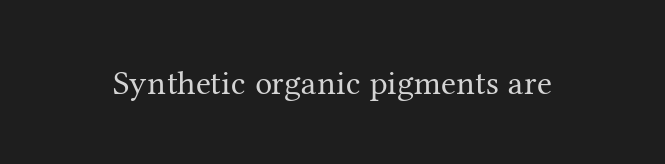
Q: Is the text bold? A: No.
Q: Is the text italic (slanted)? A: No, it is upright.
Q: Is the typeface a serif or a sans-serif typeface? A: Serif.
Q: Is the text underlined? A: No.
Q: Is the spacing between letters normal or unusually wide? A: Normal.
Q: Width (condensed, normal, or wide)? A: Normal.
Q: Stroke contrast? A: Medium.
Q: x-height? A: Medium.
Q: Monospaced? A: No.
